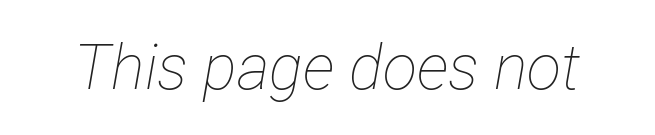
The face used here is proportionally spaced, like ordinary book or web type. Nobody touched the tracking dial on this one. Stems and bowls with no extra thickness — not bold. The specimen omits any rule beneath the text block's lines. The specimen reads as italic at a glance.
